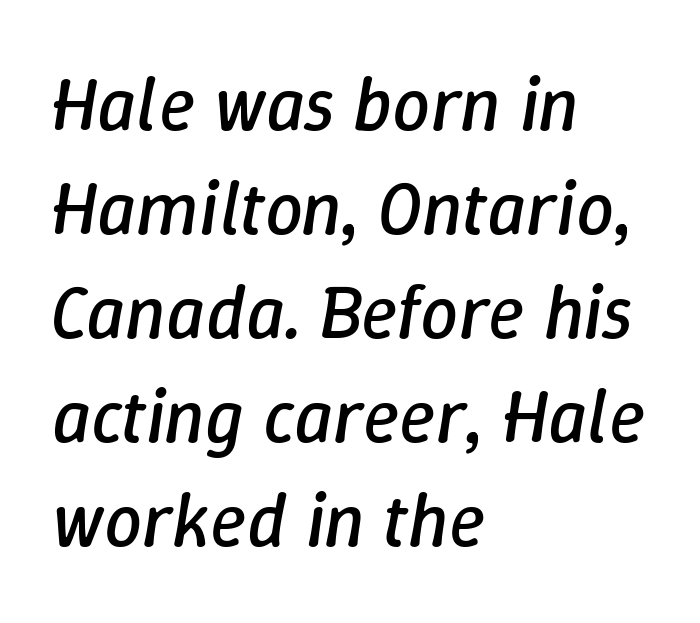
{"italic": "yes", "lean": "right", "slant_degrees": 9, "bold": "no", "weight": "regular", "width": "normal", "stroke_contrast": "low", "x_height": "medium", "monospaced": "no", "underline": "no", "align": "left", "line_spacing": "normal", "line_spacing_ratio": 1.37, "letter_spacing": "normal", "letter_spacing_em": 0.0, "glyph_px": 76}
